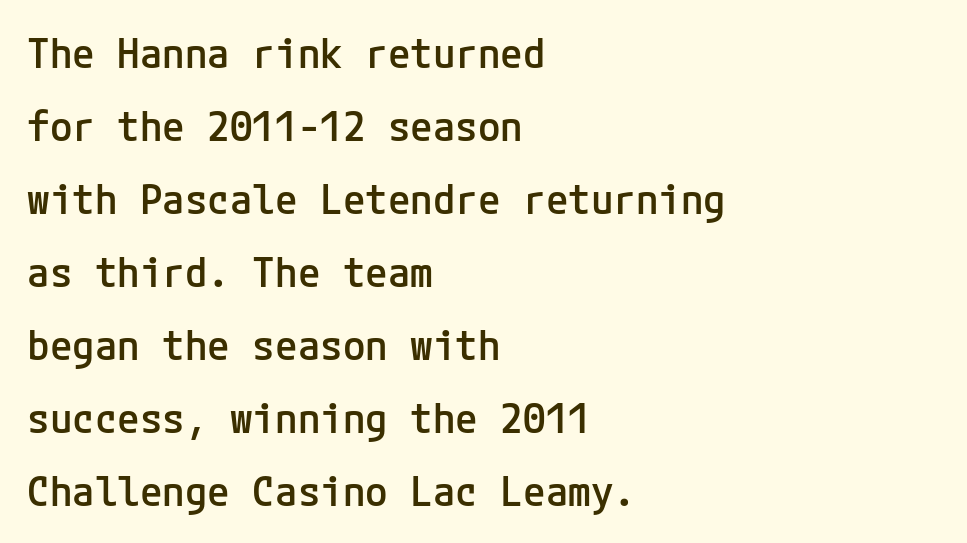
Q: Is the text bold? A: Semi-bold.
Q: Is the text italic (slanted)? A: No, it is upright.
Q: Is the typeface a serif or a sans-serif typeface? A: Sans-serif.
Q: Is the text underlined? A: No.
Q: How is the paragraph aligned? A: Left-aligned.
Q: Is the spacing between letters normal or unusually wide? A: Normal.
Q: Width (condensed, normal, or wide)? A: Normal.
Q: Stroke contrast? A: Low.
Q: x-height? A: Medium.
